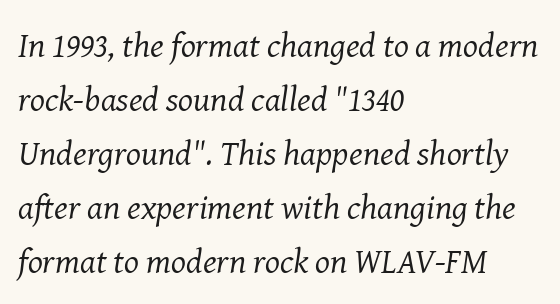
The strip under each line holds only bare page. Unlike a clean sans, this face finishes its strokes with serifs. The passage shown stacks its lines at a standard gap. Students, note that the glyphs here touch the page at normal intervals.
